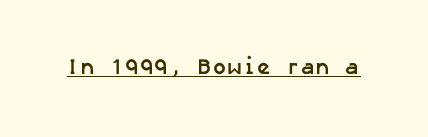
{"bold": "yes", "underline": "yes", "letter_spacing": "normal", "letter_spacing_em": 0.0, "glyph_px": 22}
